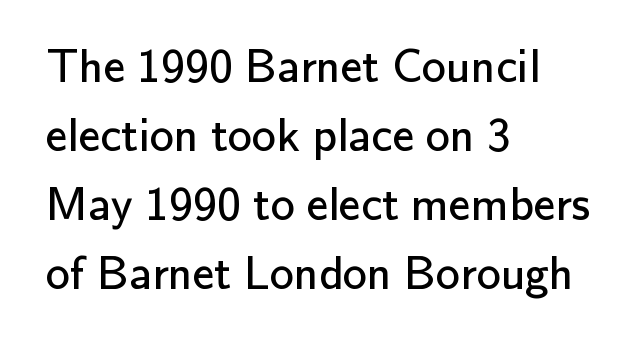
Q: Is the text bold? A: No.
Q: Is the text italic (slanted)? A: No, it is upright.
Q: Is the typeface a serif or a sans-serif typeface? A: Sans-serif.
Q: Is the text underlined? A: No.
Q: How is the paragraph aligned? A: Left-aligned.
Q: Is the spacing between letters normal or unusually wide? A: Normal.
Q: Is the spacing between lines tight, normal or loose? A: Normal.
Q: Width (condensed, normal, or wide)? A: Normal.
Q: Stroke contrast? A: Low.
Q: x-height? A: Small.
Q: Monospaced? A: No.
